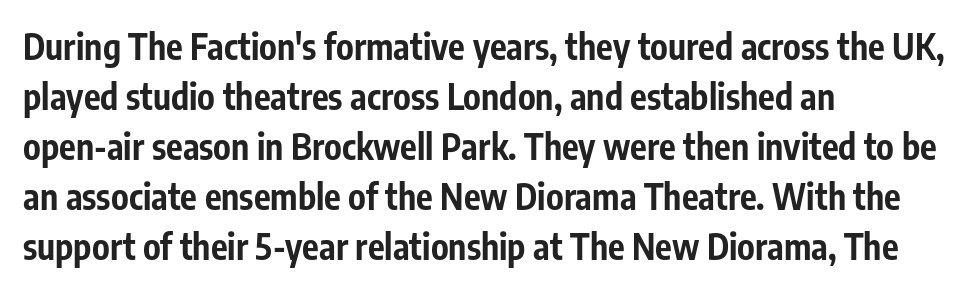
Honestly, the letter spacing is just normal — you wouldn't notice it. Quick note: underline off. This is the regular roman posture of the typeface. Notice how the passage keeps a crisp vertical edge on the left only. These lines are rendered in a variable-pitch font. The leading is moderate, giving the passage an even texture.
